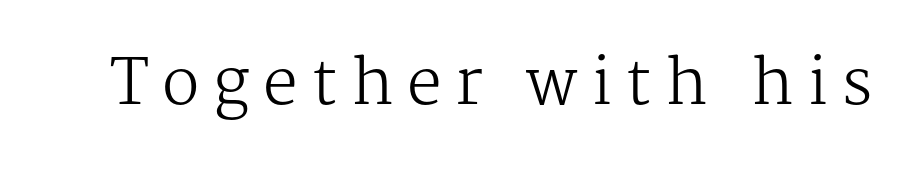
The image shows 62 px regular-weight serif type, upright; set unusually wide letter spacing (+0.22 em), not underlined; medium stroke contrast and a medium x-height.
